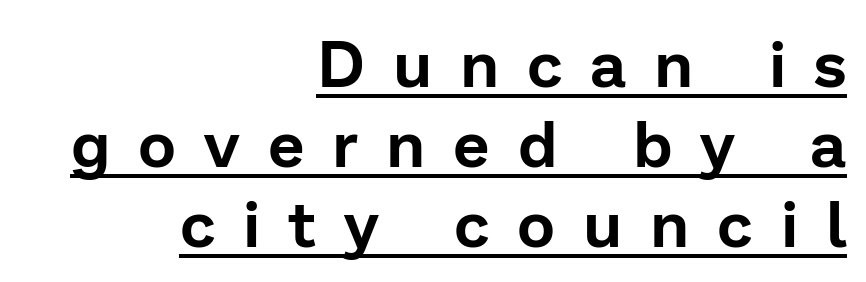
The image shows 65 px sans-serif type, upright; set right-aligned, line spacing 1.23x, unusually wide letter spacing (+0.43 em), underlined; low stroke contrast and a medium x-height.
